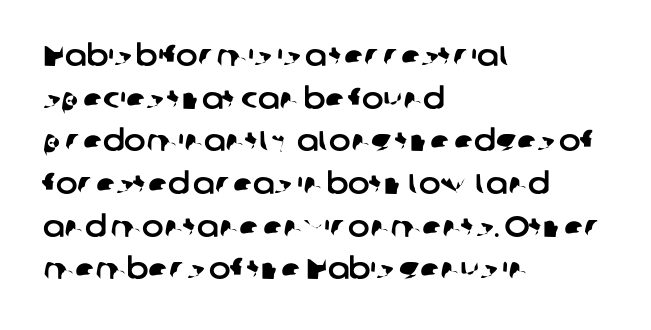
The image shows 29 px sans-serif type; set left-aligned, normal line spacing (1.47x), normal letter spacing, not underlined; low stroke contrast and a medium x-height.
